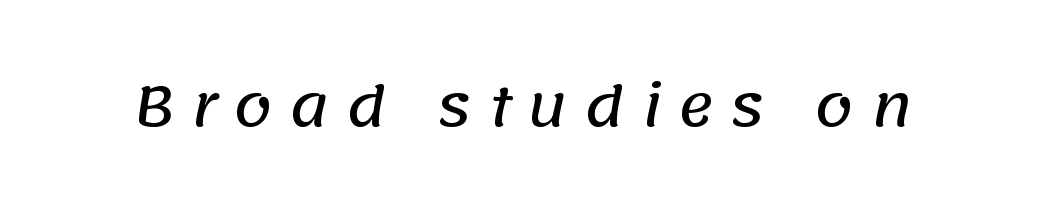
Note the varied advance widths — an 'i' is clearly narrower than an 'm'. The passage shown is not underscored anywhere. Each word looks stretched out because of the extra space between its letters. Examine the stroke ends and you'll find no serifs.
